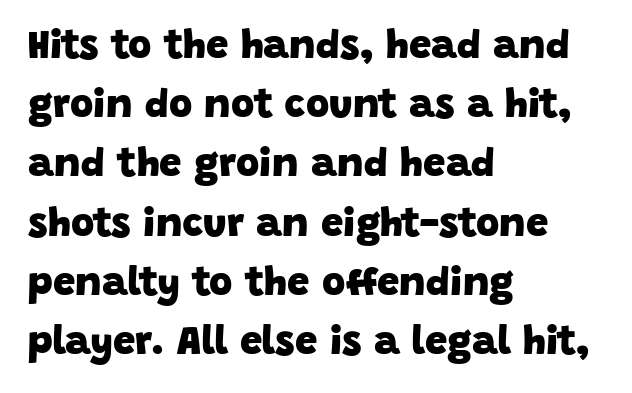
A full-strength bold gives these letters their thick strokes. You can tell from the bare stems that sans-serif type was used. Here the glyphs are tracked normally, forming tight word shapes. The strip under each line holds only bare page.
